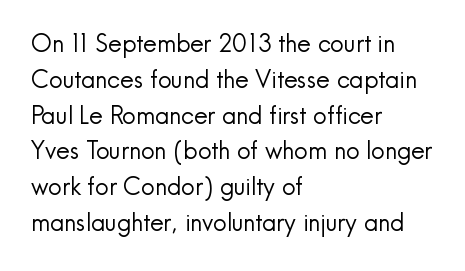
The image shows 24 px text type, upright; set left-aligned, normal line spacing (1.49x), normal letter spacing, not underlined.
